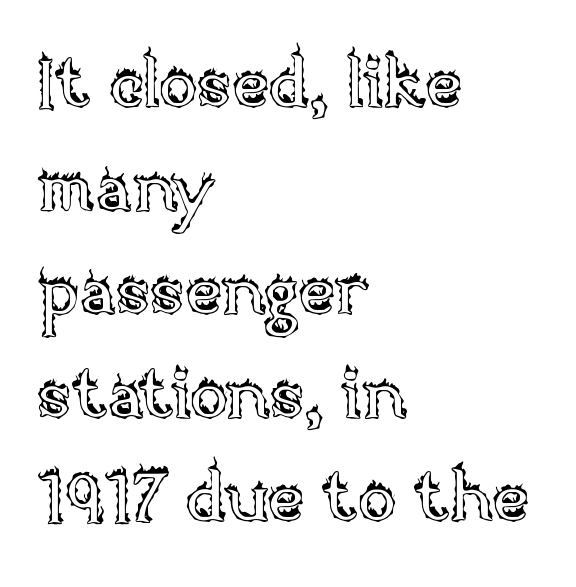
The image shows 70 px text type, upright; set left-aligned, normal line spacing (1.48x), normal letter spacing, not underlined; a large x-height.
